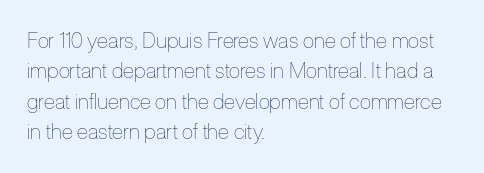
Letter spacing: default. Ink coverage per letter is moderate at most. The rag falls on the right side of this text block. Descenders are the only things crossing below the line. This block has exactly the height ordinary leading produces. This is the regular roman posture of the typeface.
